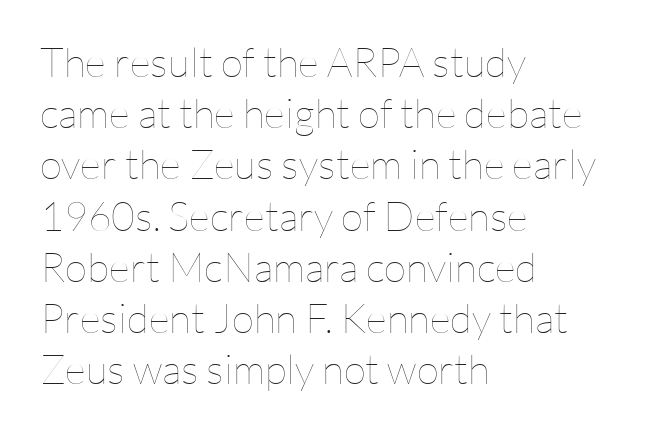
{"italic": "no", "bold": "no", "weight": "thin", "width": "normal", "stroke_contrast": "low", "x_height": "medium", "monospaced": "no", "underline": "no", "align": "left", "line_spacing": "normal", "line_spacing_ratio": 1.25, "letter_spacing": "normal", "letter_spacing_em": 0.0, "glyph_px": 41}
